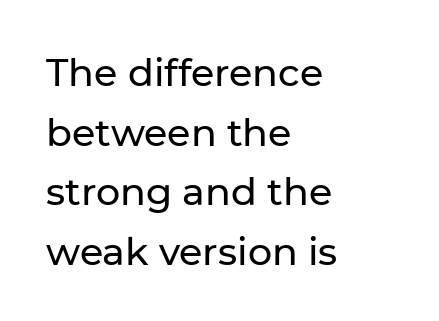
The image shows 38 px sans-serif type, upright; set left-aligned, normal line spacing (1.57x), normal letter spacing, not underlined; low stroke contrast and a medium x-height.
